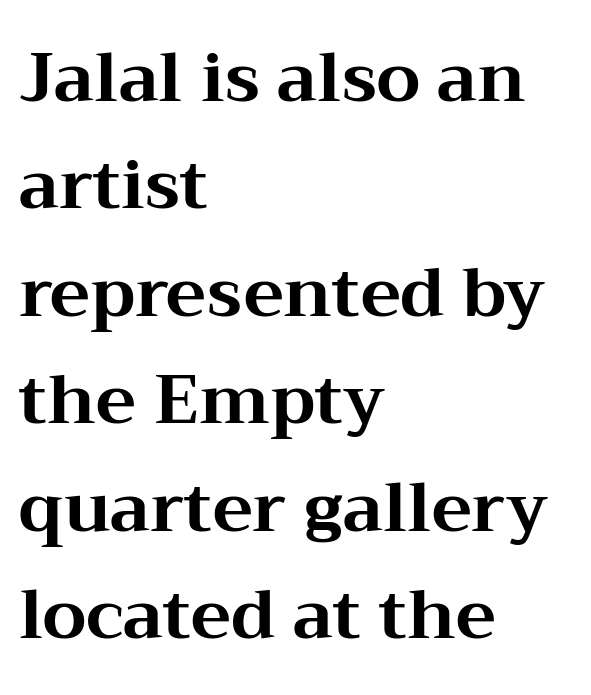
The image shows 68 px bold, wide serif type, upright; set left-aligned, normal line spacing (1.58x), normal letter spacing, not underlined; medium stroke contrast and a medium x-height.
